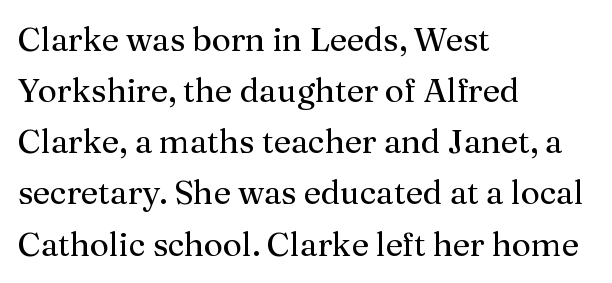
The leading is moderate, giving the passage an even texture. Nobody drew a line under any word here. Character widths vary here, with narrow letters taking less room than wide ones. The characters display serif detailing at their extremities.
